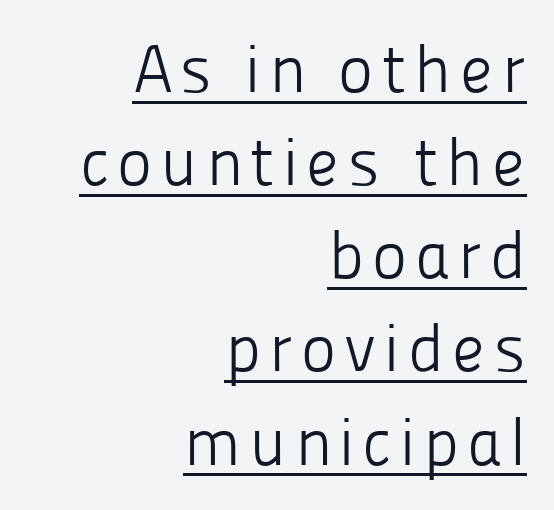
{"serif": "no", "italic": "no", "bold": "no", "weight": "light", "width": "normal", "stroke_contrast": "low", "x_height": "medium", "monospaced": "no", "underline": "yes", "align": "right", "line_spacing": "normal", "line_spacing_ratio": 1.39, "glyph_px": 67}
